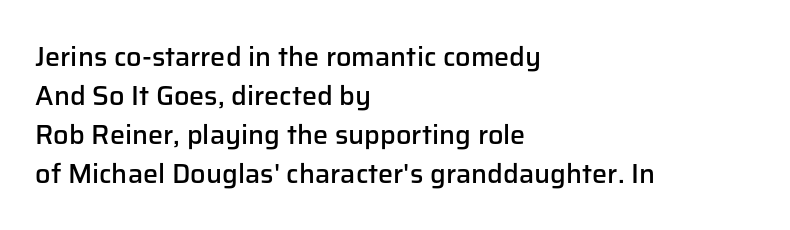
The image shows 27 px text type, upright; set left-aligned, normal line spacing (1.44x), normal letter spacing, not underlined.
